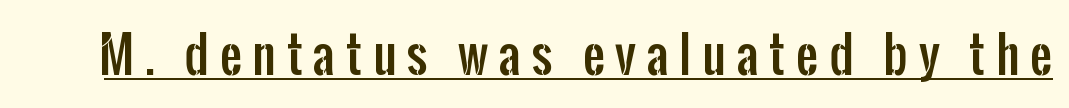
Q: Is the text italic (slanted)? A: No, it is upright.
Q: Is the typeface a serif or a sans-serif typeface? A: Sans-serif.
Q: Is the text underlined? A: Yes.
Q: Is the spacing between letters normal or unusually wide? A: Unusually wide.
Q: Width (condensed, normal, or wide)? A: Condensed.
Q: Stroke contrast? A: Low.
Q: x-height? A: Medium.
Q: Monospaced? A: No.
